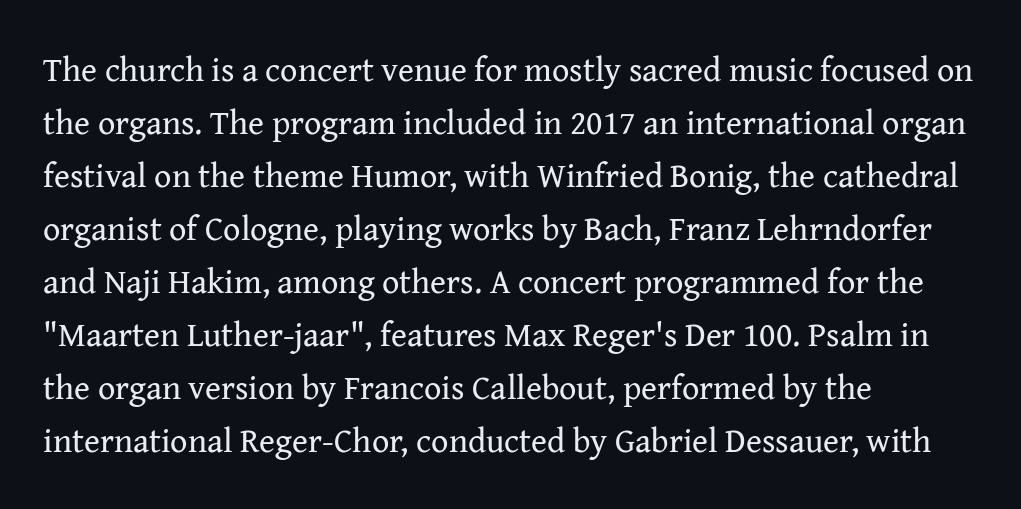
Q: Is the text bold? A: No.
Q: Is the text italic (slanted)? A: No, it is upright.
Q: Is the typeface a serif or a sans-serif typeface? A: Serif.
Q: Is the text underlined? A: No.
Q: How is the paragraph aligned? A: Left-aligned.
Q: Is the spacing between letters normal or unusually wide? A: Normal.
Q: Is the spacing between lines tight, normal or loose? A: Normal.
Q: Width (condensed, normal, or wide)? A: Normal.
Q: Stroke contrast? A: Medium.
Q: x-height? A: Medium.
Q: Monospaced? A: No.
